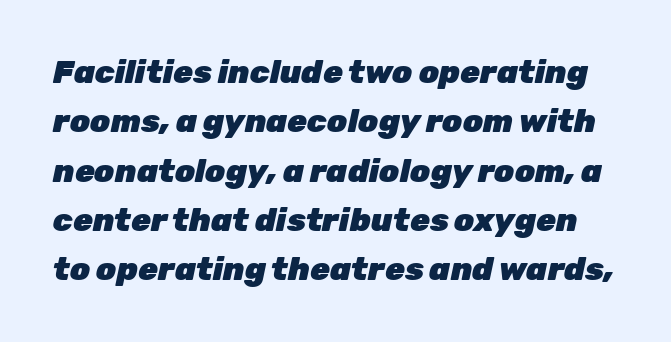
Q: Is the text bold? A: Yes.
Q: Is the text italic (slanted)? A: Yes, it leans right by about 12 degrees.
Q: Is the text underlined? A: No.
Q: Is the spacing between letters normal or unusually wide? A: Normal.
Q: Is the spacing between lines tight, normal or loose? A: Normal.
Q: Width (condensed, normal, or wide)? A: Normal.
Q: Stroke contrast? A: Low.
Q: x-height? A: Medium.
Q: Monospaced? A: No.
